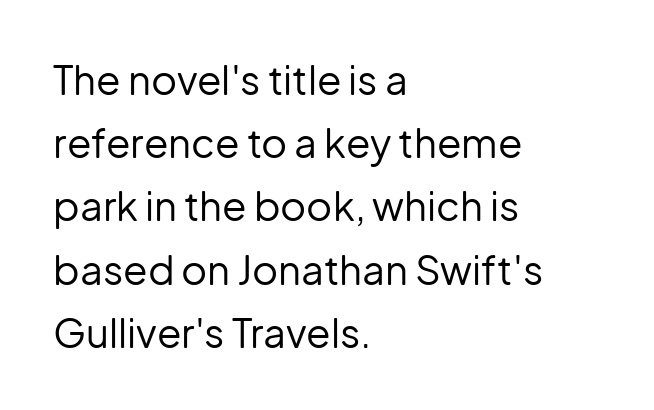
{"serif": "no", "italic": "no", "bold": "no", "weight": "regular", "width": "normal", "stroke_contrast": "low", "x_height": "medium", "monospaced": "no", "underline": "no", "align": "left", "line_spacing": "normal", "line_spacing_ratio": 1.58, "letter_spacing": "normal", "letter_spacing_em": 0.0, "glyph_px": 40}
